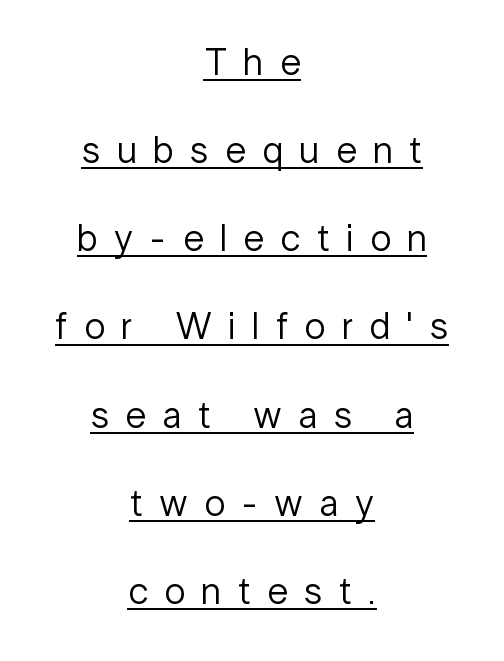
{"serif": "no", "italic": "no", "bold": "no", "weight": "regular", "width": "normal", "stroke_contrast": "low", "x_height": "medium", "monospaced": "no", "underline": "yes", "align": "center", "line_spacing": "loose", "line_spacing_ratio": 2.32, "letter_spacing": "wide", "letter_spacing_em": 0.43, "glyph_px": 38}
